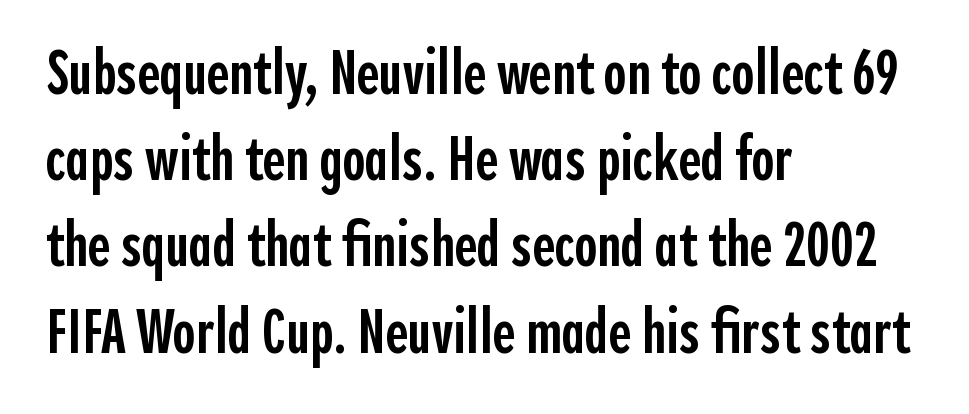
The image shows 62 px semibold, condensed sans-serif type, upright; set left-aligned, normal line spacing (1.39x), normal letter spacing, not underlined; a medium x-height.
